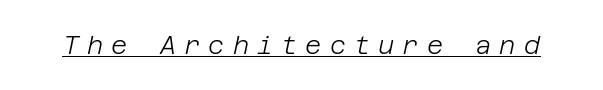
{"italic": "yes", "lean": "right", "slant_degrees": 12, "bold": "no", "underline": "yes", "letter_spacing": "wide", "letter_spacing_em": 0.32, "glyph_px": 25}
